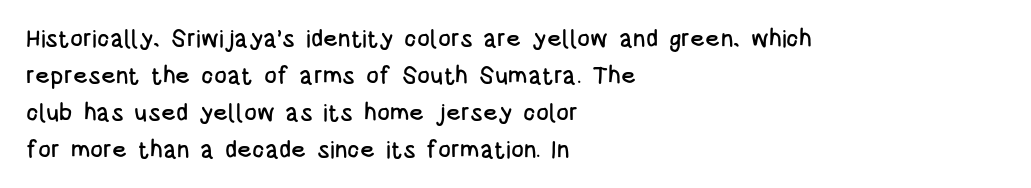
The image shows 24 px text type, upright; set left-aligned, normal line spacing (1.54x), normal letter spacing, not underlined.
